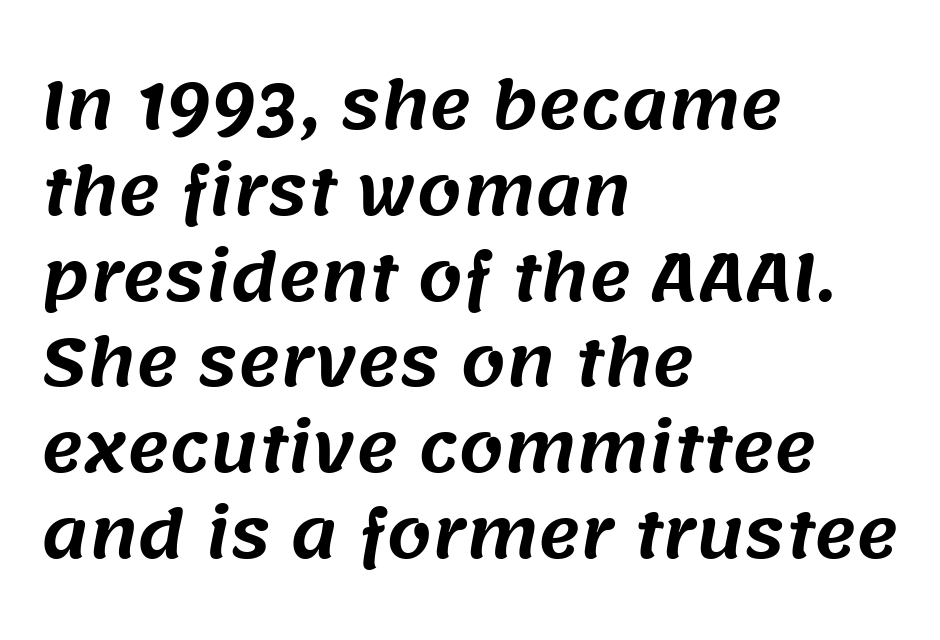
{"serif": "no", "width": "normal", "stroke_contrast": "medium", "x_height": "large", "monospaced": "no", "underline": "no", "align": "left", "line_spacing": "normal", "line_spacing_ratio": 1.34, "letter_spacing": "normal", "letter_spacing_em": 0.0, "glyph_px": 64}
